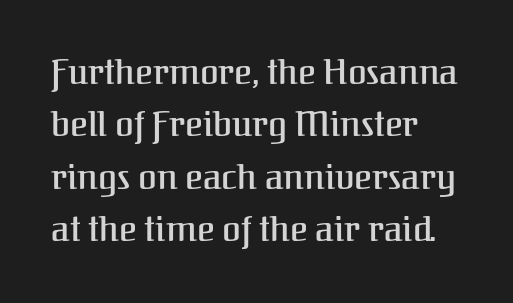
The image shows 34 px serif type, upright; set left-aligned, normal line spacing (1.54x), normal letter spacing, not underlined; medium stroke contrast and a medium x-height.
